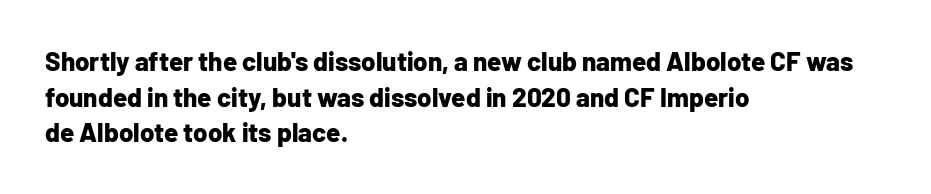
Q: Is the text bold? A: Yes.
Q: Is the text italic (slanted)? A: No, it is upright.
Q: Is the text underlined? A: No.
Q: How is the paragraph aligned? A: Left-aligned.
Q: Is the spacing between letters normal or unusually wide? A: Normal.
Q: Is the spacing between lines tight, normal or loose? A: Normal.
